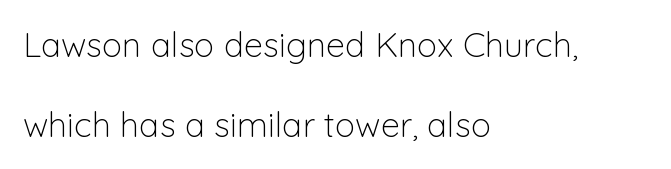
{"serif": "no", "italic": "no", "bold": "no", "weight": "light", "width": "normal", "stroke_contrast": "low", "x_height": "medium", "monospaced": "no", "underline": "no", "align": "left", "line_spacing": "loose", "line_spacing_ratio": 2.35, "letter_spacing": "normal", "letter_spacing_em": 0.0, "glyph_px": 34}
